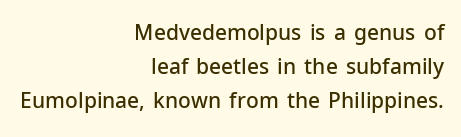
{"italic": "no", "bold": "semi", "underline": "no", "align": "right", "line_spacing": "normal", "line_spacing_ratio": 1.62, "letter_spacing": "normal", "letter_spacing_em": 0.0, "glyph_px": 21}
